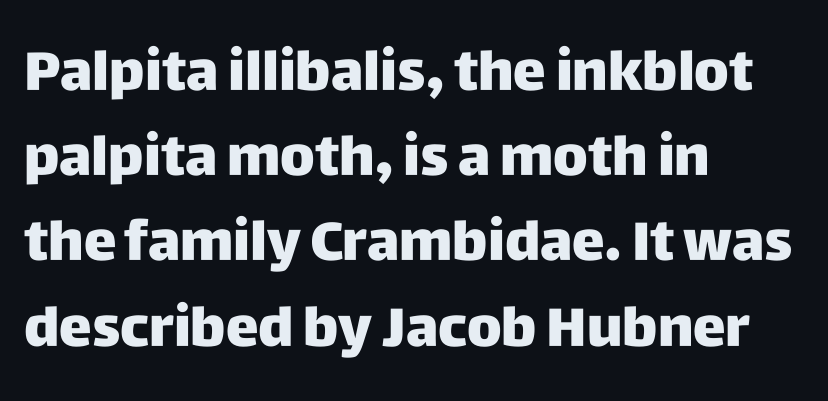
Q: Is the text bold? A: Yes.
Q: Is the text italic (slanted)? A: No, it is upright.
Q: Is the typeface a serif or a sans-serif typeface? A: Sans-serif.
Q: Is the text underlined? A: No.
Q: How is the paragraph aligned? A: Left-aligned.
Q: Is the spacing between letters normal or unusually wide? A: Normal.
Q: Is the spacing between lines tight, normal or loose? A: Normal.
Q: Width (condensed, normal, or wide)? A: Normal.
Q: Stroke contrast? A: Low.
Q: x-height? A: Large.
Q: Monospaced? A: No.
